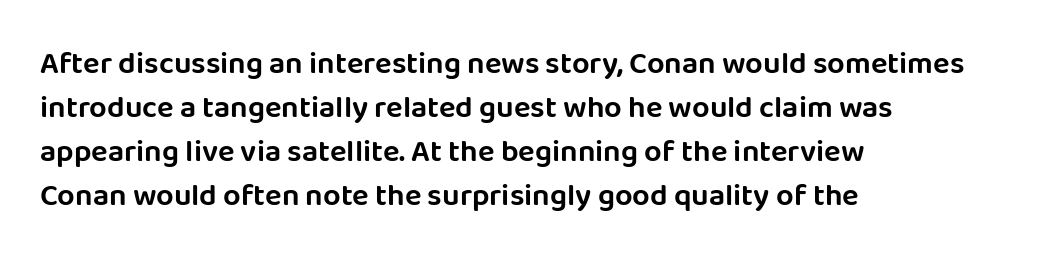
Italic? Not at all — the glyphs are vertical. A typesetter would call this proportional, since set widths differ per character. Honestly, there is no underline to notice here at all. These lines sit exactly where default settings would place them. Unlike a traditional serif, this face leaves its strokes unadorned.
